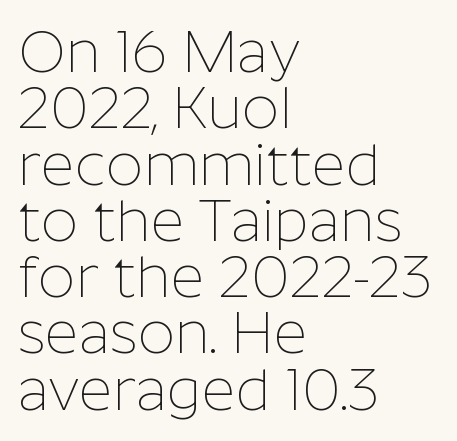
Is this a sans? Yes — the strokes have no serifs. A typesetter would mark this as roman, not italic. Note the varied advance widths — an 'i' is clearly narrower than an 'm'. The space beneath each line is pristine and unruled.
